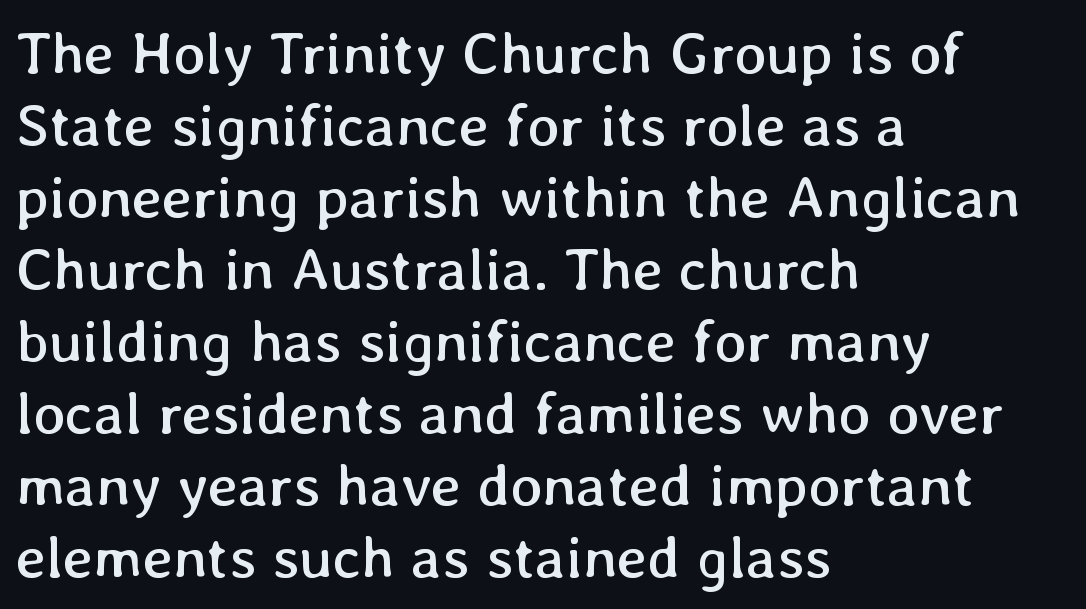
The font is comparable to plain body text, perhaps lighter. Which margin do the lines hug? The left one — the right edge is uneven. Posture: vertical. Is the letter spacing exaggerated? No — it looks like the ordinary default.
